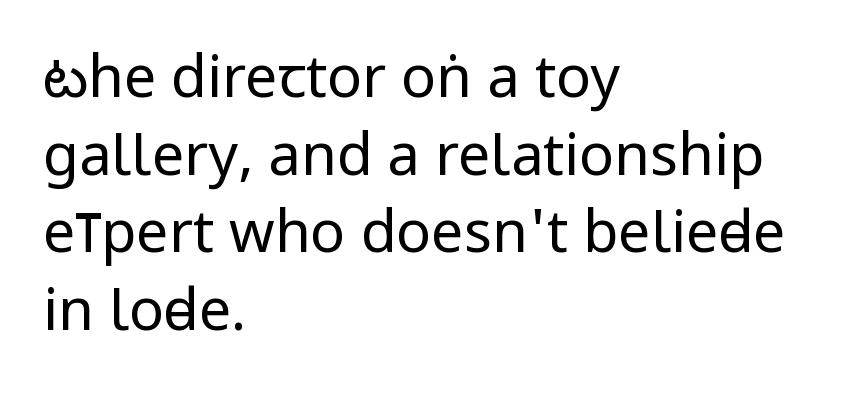
The image shows 58 px regular-weight, condensed sans-serif type, upright; set left-aligned, normal line spacing (1.34x), normal letter spacing, not underlined; low stroke contrast and a large x-height.
